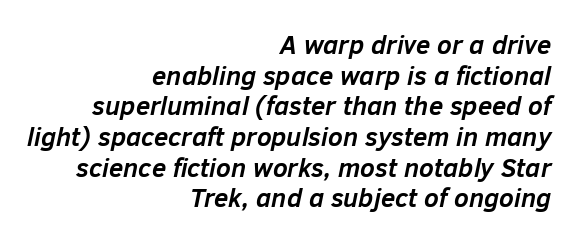
Q: Is the text bold? A: Yes.
Q: Is the text italic (slanted)? A: Yes, it leans right by about 12 degrees.
Q: Is the text underlined? A: No.
Q: How is the paragraph aligned? A: Right-aligned.
Q: Is the spacing between letters normal or unusually wide? A: Normal.
